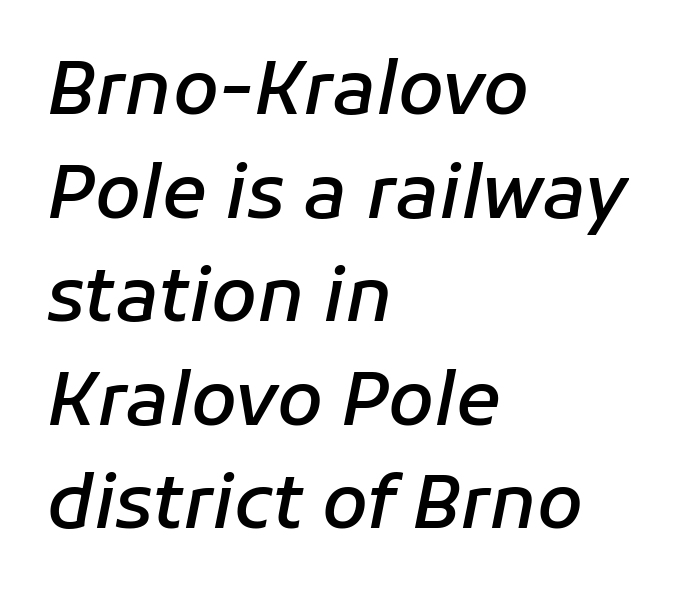
{"italic": "yes", "lean": "right", "slant_degrees": 11, "bold": "semi", "weight": "semibold", "width": "normal", "stroke_contrast": "low", "x_height": "medium", "monospaced": "no", "underline": "no", "align": "left", "line_spacing": "normal", "line_spacing_ratio": 1.4, "letter_spacing": "normal", "letter_spacing_em": 0.0, "glyph_px": 74}
